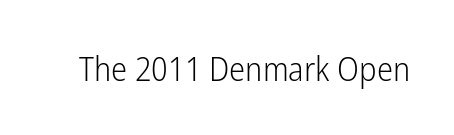
The image shows 34 px light, condensed sans-serif type, upright; set normal letter spacing, not underlined; low stroke contrast and a medium x-height.
